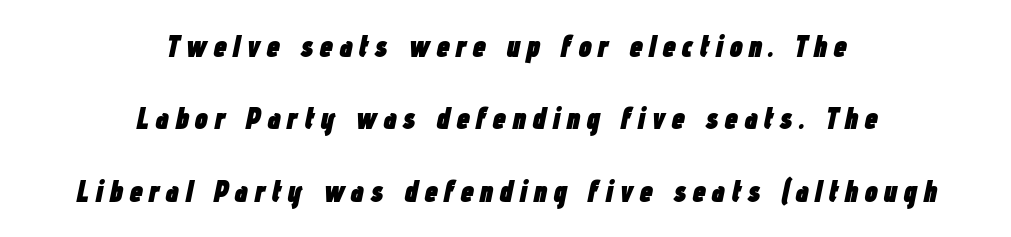
The image shows 30 px heavy, condensed type, italic (leaning right); set centered, loose line spacing (2.41x), unusually wide letter spacing (+0.2 em), not underlined; low stroke contrast and a medium x-height.
